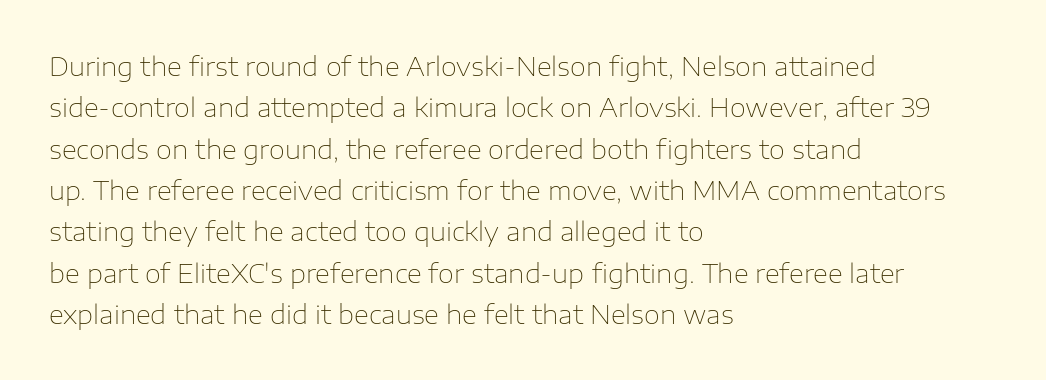
The image shows 26 px text type, upright; set left-aligned, normal line spacing (1.59x), normal letter spacing, not underlined.
